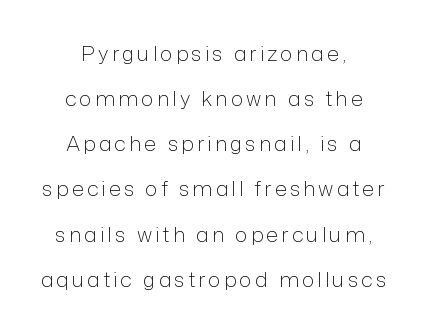
{"italic": "no", "bold": "no", "underline": "no", "align": "center", "line_spacing": "loose", "line_spacing_ratio": 2.15, "glyph_px": 21}
